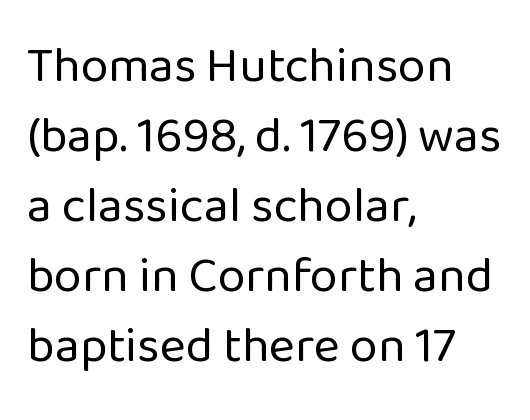
Serifs: no, the terminals of the letterforms are clean. Check the space under the baseline: it is left empty. Unbolded letterforms with no extra heft. Students, observe: this is what conventionally led text looks like. These lines are rendered in a variable-pitch font. A typesetter would call this zero additional tracking.
